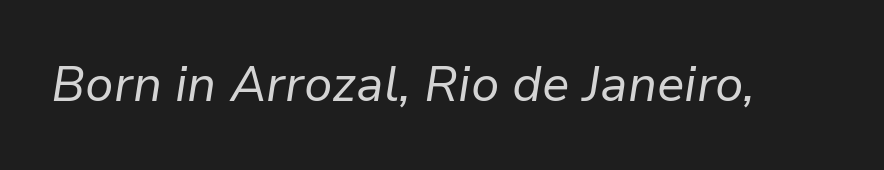
Q: Is the text bold? A: No.
Q: Is the text italic (slanted)? A: Yes, it leans right by about 9 degrees.
Q: Is the text underlined? A: No.
Q: Is the spacing between letters normal or unusually wide? A: Normal.
Q: Width (condensed, normal, or wide)? A: Normal.
Q: Stroke contrast? A: Low.
Q: x-height? A: Medium.
Q: Monospaced? A: No.
